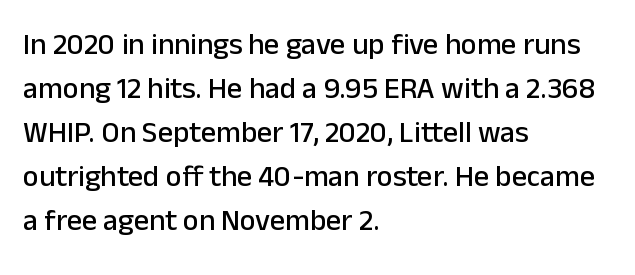
{"serif": "no", "italic": "no", "width": "normal", "stroke_contrast": "low", "x_height": "medium", "monospaced": "no", "underline": "no", "align": "left", "line_spacing": "normal", "line_spacing_ratio": 1.47, "letter_spacing": "normal", "letter_spacing_em": 0.0, "glyph_px": 30}
